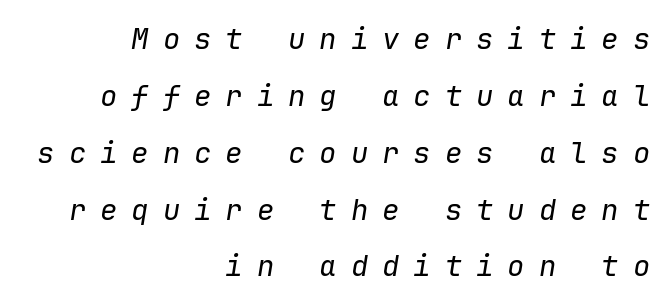
The image shows 29 px regular-weight type, italic (leaning right), monospaced; set right-aligned, loose line spacing (1.96x), unusually wide letter spacing (+0.48 em), not underlined; low stroke contrast and a medium x-height.
